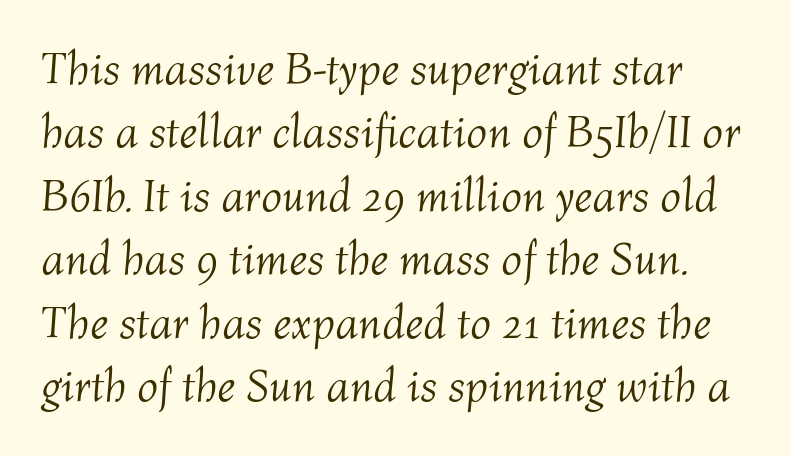
{"italic": "yes", "lean": "right", "slant_degrees": 4, "bold": "no", "weight": "light", "width": "normal", "stroke_contrast": "medium", "x_height": "medium", "monospaced": "no", "underline": "no", "line_spacing": "normal", "line_spacing_ratio": 1.38, "letter_spacing": "normal", "letter_spacing_em": 0.0, "glyph_px": 46}
